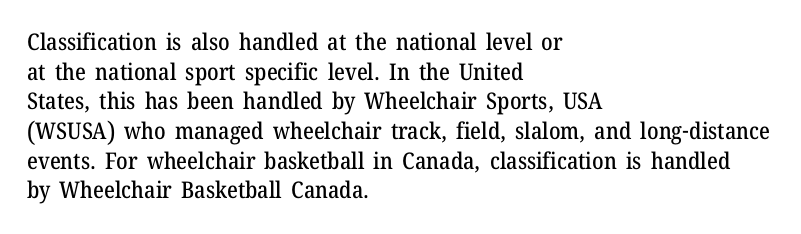
Descenders are the only things crossing below the line. A classic flush-left, rag-right setting is used for this passage. Upright lettering throughout. Quick note: interline space is typical. Letter spacing: default.
